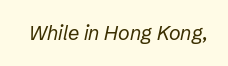
The image shows 20 px text type, italic (leaning right); set normal letter spacing, not underlined.
